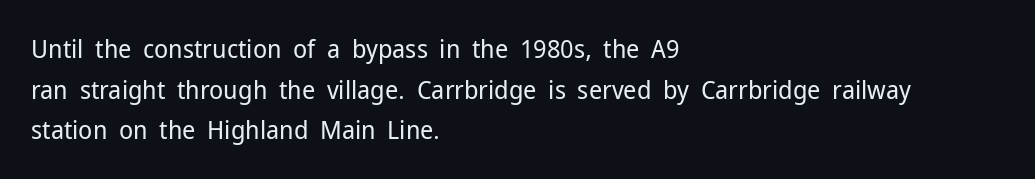
The zone under the glyphs is completely vacant. Letters have the restrained weight of plain body copy at most. Line beginnings align vertically; line endings do not. The gaps between neighbouring characters are ordinary and unremarkable.
